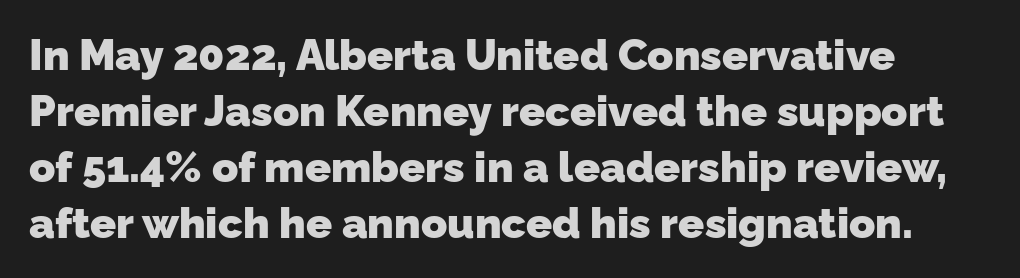
The passage shown stacks its lines at a standard gap. Plenty of ink on the page — the face is bold. Does the type have serifs? No, each stem ends abruptly. Varying glyph widths throughout — classic text-font behaviour. Spacing between characters is what you'd get straight out of the box.
